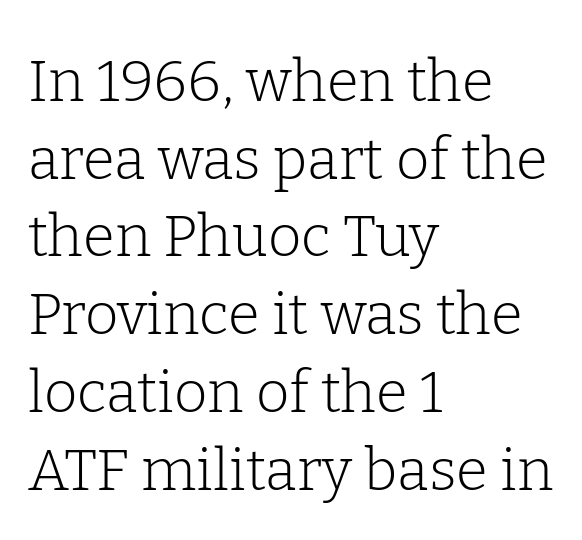
Typeset ragged right — the left edge is the straight one. The rows are spaced the way most documents space them. Nothing unusual about the tracking: characters are spaced as the font intends. Classification — serif. Underlining? Definitely not there.
